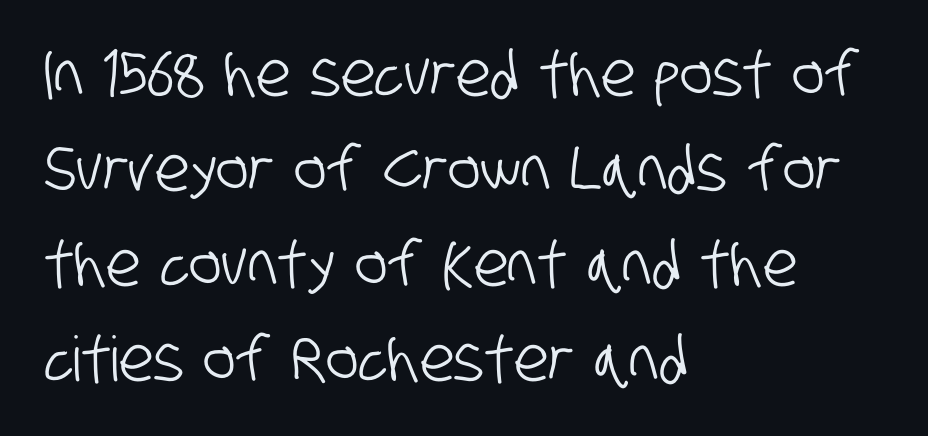
{"serif": "no", "width": "condensed", "stroke_contrast": "low", "x_height": "large", "monospaced": "no", "underline": "no", "align": "left", "line_spacing": "normal", "line_spacing_ratio": 1.53, "letter_spacing": "normal", "letter_spacing_em": 0.0, "glyph_px": 62}
